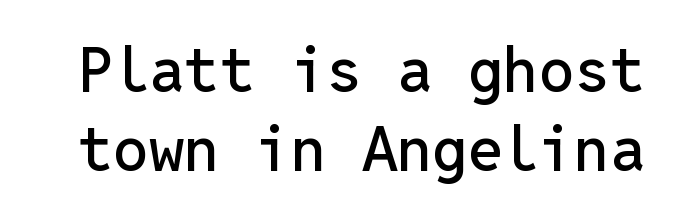
Italic? Not at all — the glyphs are vertical. Is there much room between lines? A standard amount, neither cramped nor airy. The tracking reads as untouched default to a designer's eye. I'd call this a sans setting — the letters go barefoot. The area under the type is left untouched. Note the uniform advance width — an 'i' takes as much space as an 'm'.
